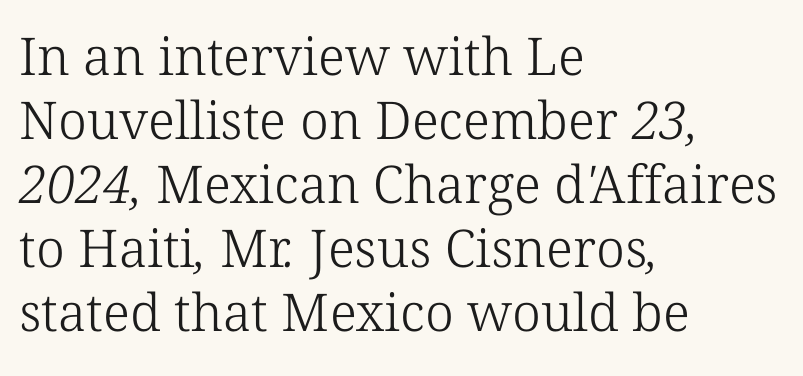
Q: Is the text bold? A: No.
Q: Is the typeface a serif or a sans-serif typeface? A: Serif.
Q: Is the text underlined? A: No.
Q: How is the paragraph aligned? A: Left-aligned.
Q: Is the spacing between letters normal or unusually wide? A: Normal.
Q: Width (condensed, normal, or wide)? A: Normal.
Q: Stroke contrast? A: Low.
Q: x-height? A: Medium.
Q: Monospaced? A: No.
